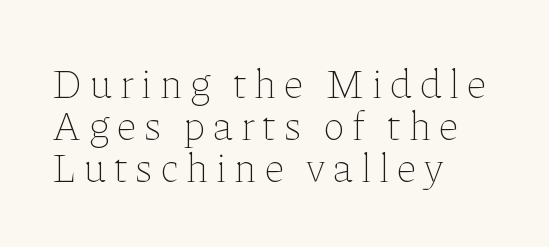
Q: Is the text bold? A: No.
Q: Is the text italic (slanted)? A: No, it is upright.
Q: Is the text underlined? A: No.
Q: How is the paragraph aligned? A: Left-aligned.
Q: Is the spacing between lines tight, normal or loose? A: Tight.
Q: Width (condensed, normal, or wide)? A: Normal.
Q: Stroke contrast? A: Low.
Q: x-height? A: Medium.
Q: Monospaced? A: No.
